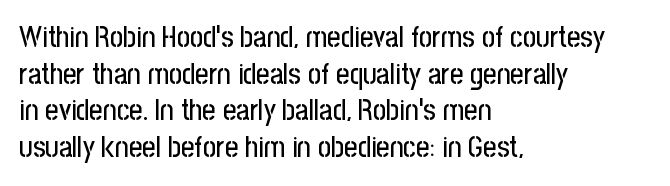
Do the characters align in a grid? No, the font is proportional. The letters stand straight up with perfectly vertical stems. If you drew a ruler down the left edge, every line would touch it. The space between consecutive lines is moderate. Underline: absent. The face used here is a sans, in the tradition of grotesques and geometrics.
